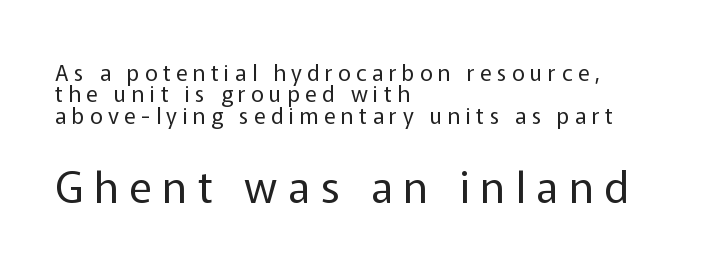
The rendering inserts visible extra space after every character. Horizontally, the lines are justified to the leading edge only. The rendering uses natural spacing where letterforms have individual widths. The rendering enlarges the type as you move from the upper chunk to the lower. You could barely slide anything between these rows. A typesetter would label this face a sans.
